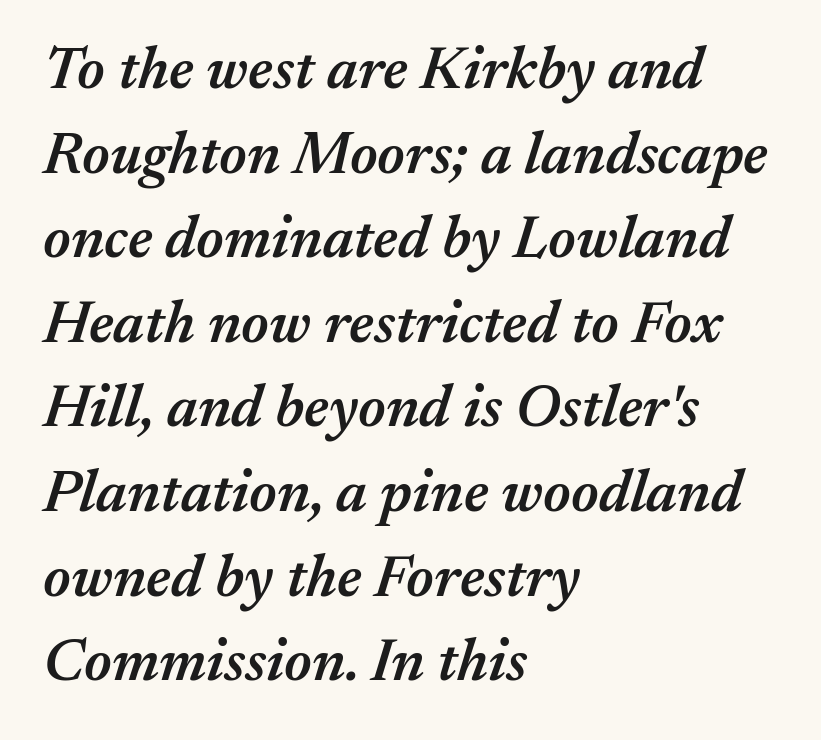
Q: Is the text bold? A: Semi-bold.
Q: Is the text italic (slanted)? A: Yes, it leans right by about 17 degrees.
Q: Is the text underlined? A: No.
Q: How is the paragraph aligned? A: Left-aligned.
Q: Is the spacing between letters normal or unusually wide? A: Normal.
Q: Is the spacing between lines tight, normal or loose? A: Normal.
Q: Width (condensed, normal, or wide)? A: Normal.
Q: Stroke contrast? A: Medium.
Q: x-height? A: Medium.
Q: Monospaced? A: No.
